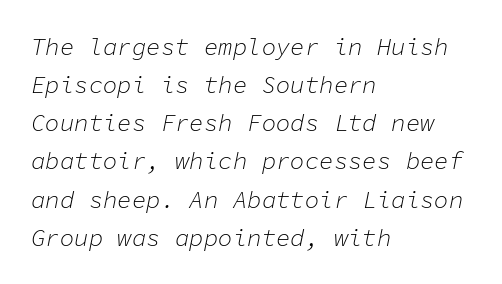
The image shows 24 px text type, italic (leaning right); set left-aligned, normal line spacing (1.59x), normal letter spacing, not underlined.
